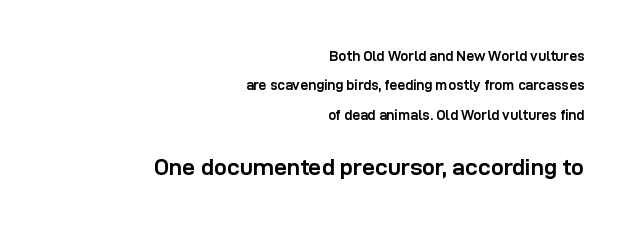
The image shows 23 px bold type, upright; set right-aligned, loose line spacing (2.09x), normal letter spacing, not underlined; the second (bottom) block is 1.64x larger.
